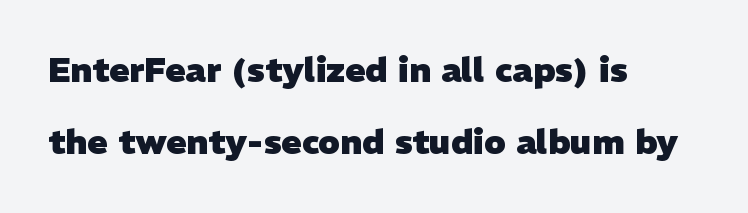
The image shows 34 px heavy sans-serif type; set left-aligned, loose line spacing (2.12x), normal letter spacing, not underlined; low stroke contrast and a medium x-height.
